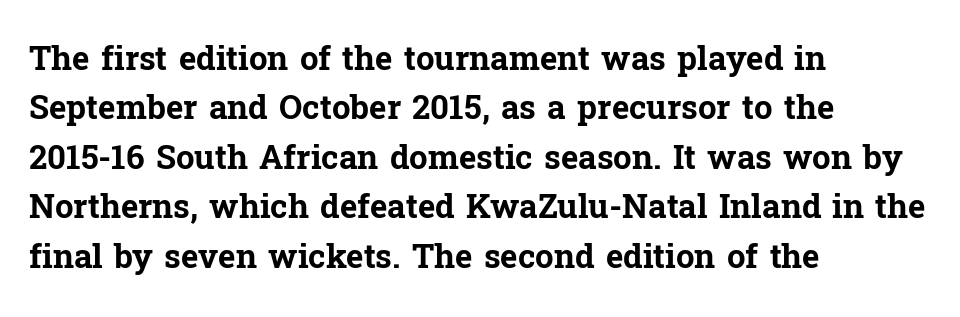
{"serif": "yes", "italic": "no", "bold": "yes", "weight": "bold", "width": "normal", "stroke_contrast": "low", "x_height": "medium", "monospaced": "no", "underline": "no", "align": "left", "line_spacing": "normal", "line_spacing_ratio": 1.5, "letter_spacing": "normal", "letter_spacing_em": 0.0, "glyph_px": 33}
